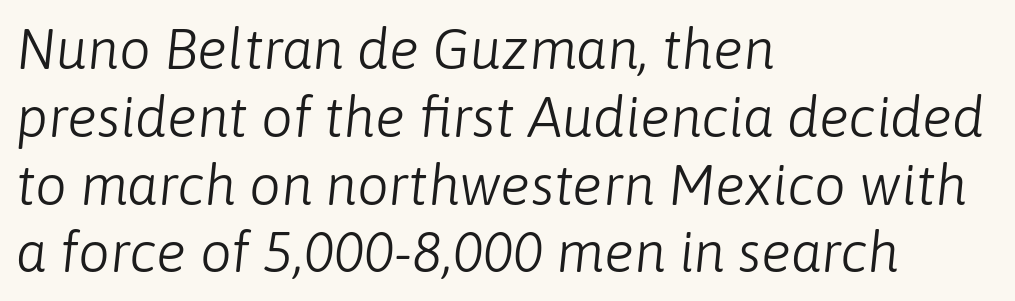
Q: Is the text bold? A: No.
Q: Is the text italic (slanted)? A: Yes, it leans right by about 6 degrees.
Q: Is the text underlined? A: No.
Q: How is the paragraph aligned? A: Left-aligned.
Q: Is the spacing between letters normal or unusually wide? A: Normal.
Q: Width (condensed, normal, or wide)? A: Normal.
Q: Stroke contrast? A: Low.
Q: x-height? A: Medium.
Q: Monospaced? A: No.
